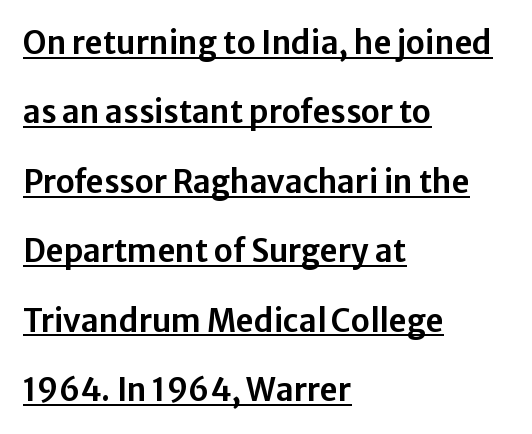
Is the letter spacing exaggerated? No — it looks like the ordinary default. Widely set lines give the paragraph a tall, airy silhouette. Compared with undecorated copy, this sample adds a rule below the words. These lines are composed in type without serifs. In terms of posture, this sample is upright.
